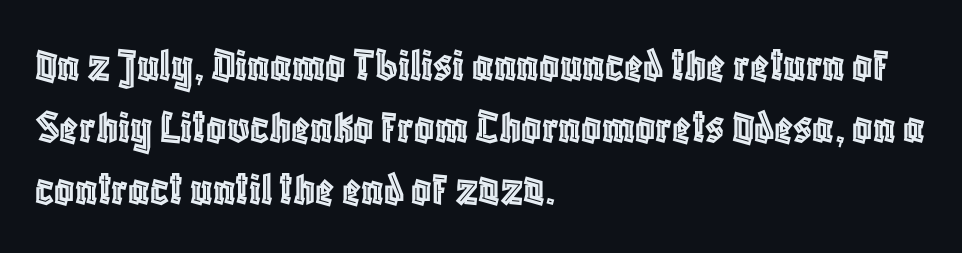
The compositor pushed each line to the left boundary. Each letter keeps its own natural width here, so spacing adapts to shape. Compared with typical paragraphs, the rows here are spaced about the same. The lettering stays uniformly vertical, giving the passage a roman look.
